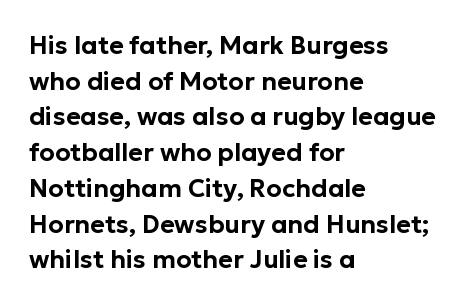
{"italic": "no", "underline": "no", "align": "left", "line_spacing": "normal", "line_spacing_ratio": 1.43, "letter_spacing": "normal", "letter_spacing_em": 0.0, "glyph_px": 25}
